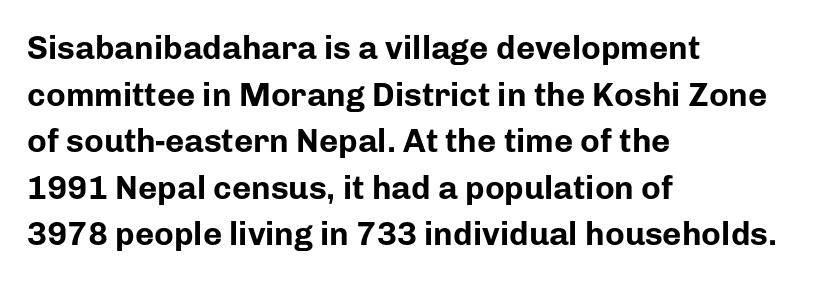
{"serif": "no", "italic": "no", "bold": "yes", "weight": "bold", "width": "normal", "stroke_contrast": "low", "x_height": "medium", "monospaced": "no", "underline": "no", "align": "left", "line_spacing": "normal", "line_spacing_ratio": 1.41, "letter_spacing": "normal", "letter_spacing_em": 0.0, "glyph_px": 33}
